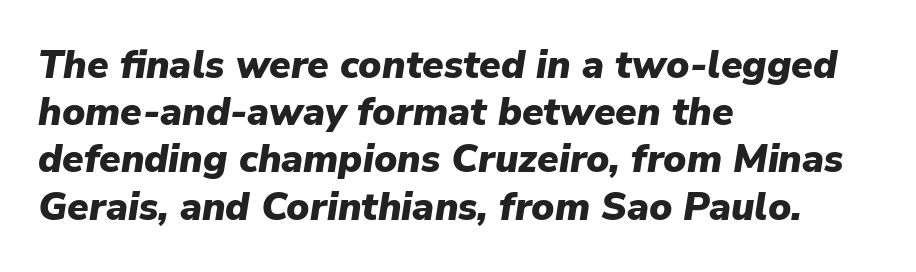
The space beneath each line is pristine and unruled. Observe the lean: these are italic letterforms. Weight check: bold — yes, fully. Tracking here is standard; glyphs follow each other at the usual distance. Varying glyph widths throughout — classic text-font behaviour. All the whitespace from short lines collects on the right.
